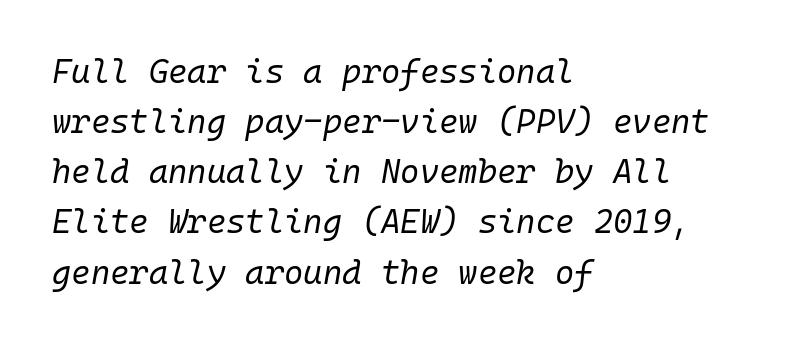
The image shows 33 px regular-weight type, italic (leaning right), monospaced; set left-aligned, normal line spacing (1.52x), normal letter spacing, not underlined; low stroke contrast and a medium x-height.
